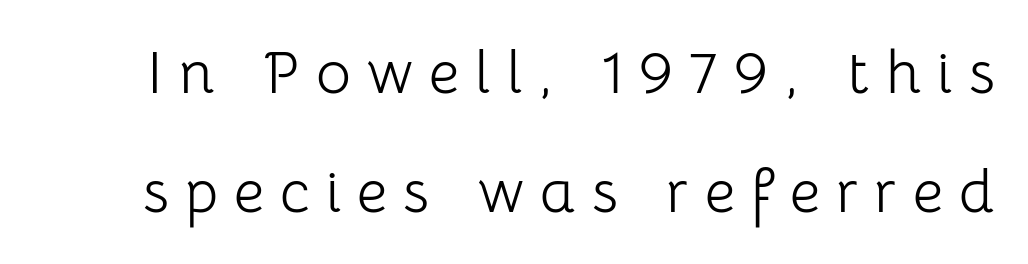
Does extra space separate the letters? Yes, quite a lot of it. Spacing verdict: proportional, widths tailored to each character. The space directly below the letters is spotless. Ordinary non-slanted type is in use. The typesetting does not lean heavy: it is not bold.
